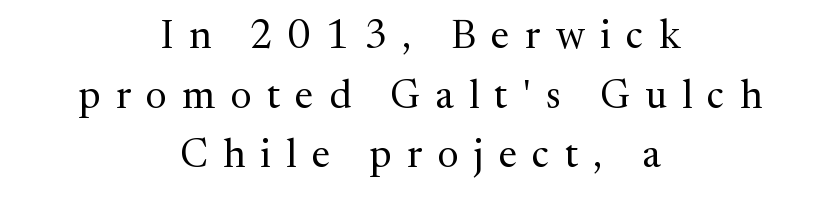
{"serif": "yes", "italic": "no", "bold": "no", "weight": "regular", "width": "normal", "stroke_contrast": "medium", "x_height": "medium", "monospaced": "no", "underline": "no", "align": "center", "line_spacing": "normal", "line_spacing_ratio": 1.49, "letter_spacing": "wide", "letter_spacing_em": 0.38, "glyph_px": 40}
